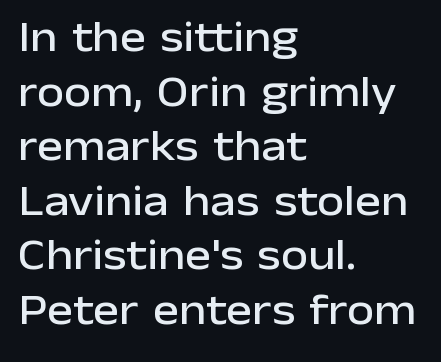
The image shows 44 px sans-serif type, upright; set left-aligned, line spacing 1.24x, normal letter spacing, not underlined; low stroke contrast and a medium x-height.
